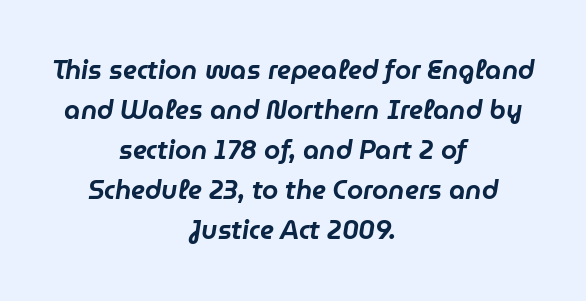
The image shows 26 px text type, italic (leaning right); set centered, normal line spacing (1.54x), normal letter spacing, not underlined.
